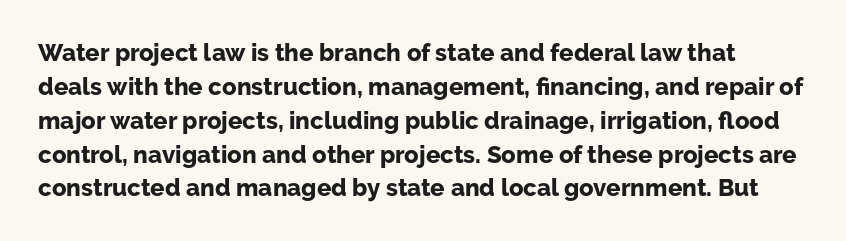
Q: Is the text bold? A: Yes.
Q: Is the text italic (slanted)? A: No, it is upright.
Q: Is the text underlined? A: No.
Q: Is the spacing between letters normal or unusually wide? A: Normal.
Q: Is the spacing between lines tight, normal or loose? A: Normal.
